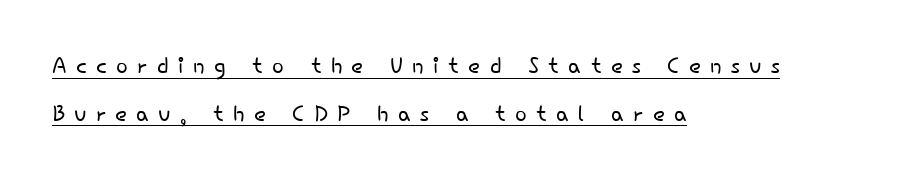
The image shows 31 px light sans-serif type, upright; set left-aligned, normal line spacing (1.54x), unusually wide letter spacing (+0.3 em), underlined; low stroke contrast and a small x-height.
